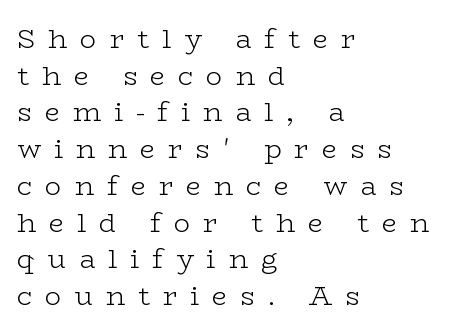
Q: Is the text bold? A: No.
Q: Is the text italic (slanted)? A: No, it is upright.
Q: Is the text underlined? A: No.
Q: How is the paragraph aligned? A: Left-aligned.
Q: Is the spacing between letters normal or unusually wide? A: Unusually wide.
Q: Is the spacing between lines tight, normal or loose? A: Normal.
